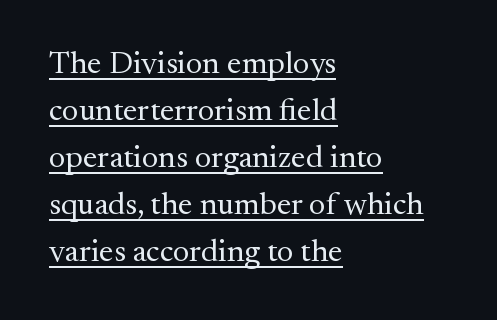
{"serif": "yes", "italic": "no", "bold": "no", "weight": "regular", "width": "normal", "stroke_contrast": "medium", "x_height": "small", "monospaced": "no", "underline": "yes", "align": "left", "line_spacing": "normal", "line_spacing_ratio": 1.47, "letter_spacing": "normal", "letter_spacing_em": 0.0, "glyph_px": 32}
